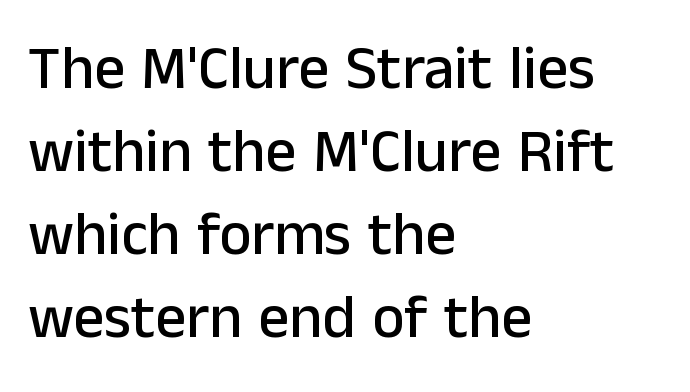
Proportional: the letters do not fall into vertical columns. Ordinary non-slanted type is in use. A classic flush-left, rag-right setting is used for this passage. This sample keeps an unexceptional amount of space between lines. Beneath every word, the page is bare. The designer went with a sans here, leaving each stem footless.
